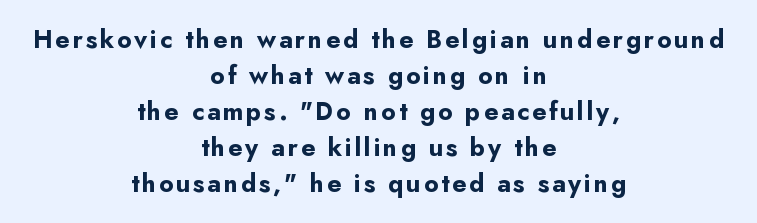
The image shows 25 px bold type, upright; set centered, normal line spacing (1.44x), not underlined.
